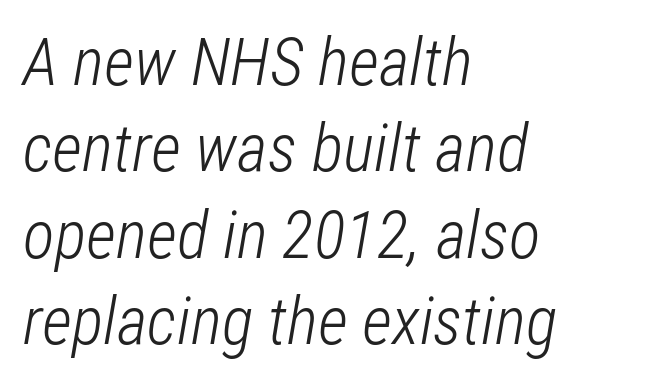
Words float on clear page, feet unadorned. If you drew a line through each stem, it would be angled. Line starts are locked; line ends wander. The lines sit at an ordinary, default distance from one another.
